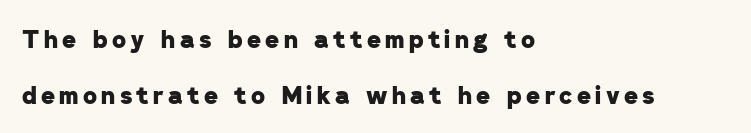
Q: Is the text bold? A: Yes.
Q: Is the text underlined? A: No.
Q: How is the paragraph aligned? A: Left-aligned.
Q: Is the spacing between lines tight, normal or loose? A: Loose.
